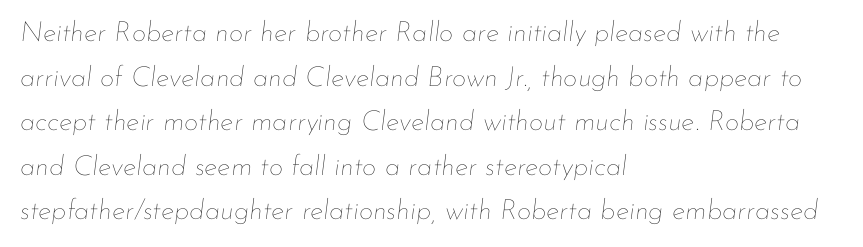
Nobody touched the tracking dial on this one. The glyphs are unaccompanied by any horizontal stroke below them. Proportional: the letters do not fall into vertical columns. Leading matches the norm, producing a regular column.
